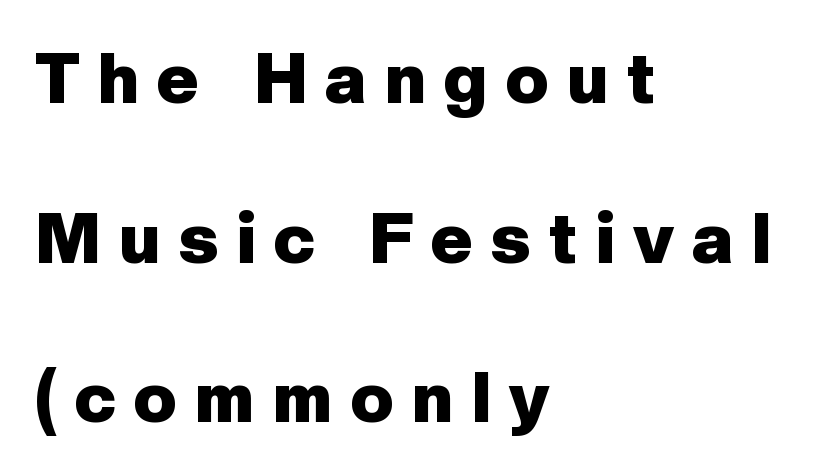
A typesetter would call this leading open, well beyond the default. If you drew a ruler down the left edge, every line would touch it. Italic: no, the glyphs are upright roman. Here the glyphs are tracked loosely, breaking word shapes into spaced letters. Observe the absence of serifs on each vertical stroke in this sample. Do the characters align in a grid? No, the font is proportional.
